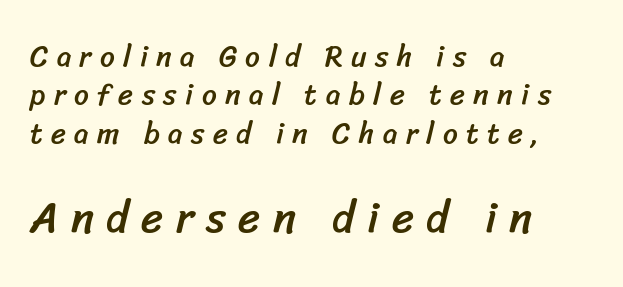
Q: Is the typeface a serif or a sans-serif typeface? A: Sans-serif.
Q: Is the text underlined? A: No.
Q: How is the paragraph aligned? A: Left-aligned.
Q: Is the spacing between letters normal or unusually wide? A: Unusually wide.
Q: Is the spacing between lines tight, normal or loose? A: Normal.
Q: Which block of text is set in a larger size, the first (top) or the second (bottom)? A: The second (bottom) one.
Q: Width (condensed, normal, or wide)? A: Normal.
Q: Stroke contrast? A: Low.
Q: x-height? A: Medium.
Q: Monospaced? A: No.
